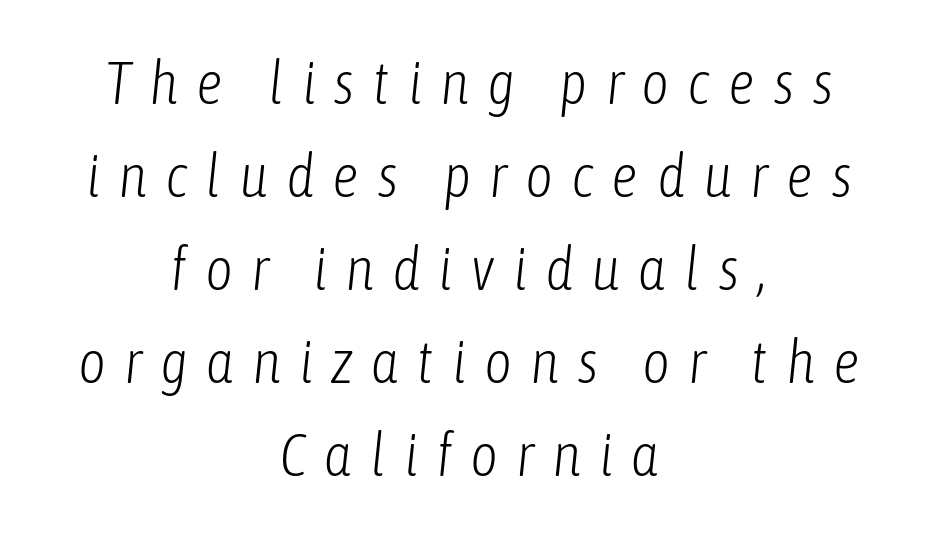
The image shows 60 px light, condensed type, italic (leaning right); set centered, normal line spacing (1.55x), unusually wide letter spacing (+0.3 em), not underlined; low stroke contrast and a medium x-height.
